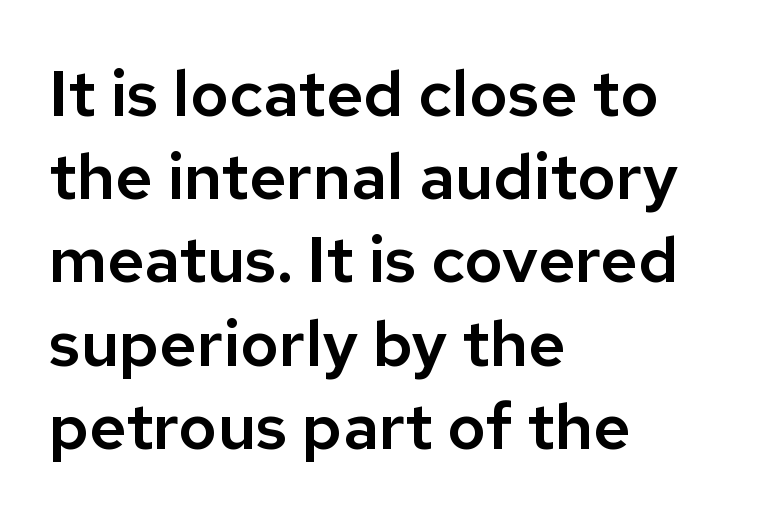
{"serif": "no", "italic": "no", "width": "normal", "stroke_contrast": "low", "x_height": "medium", "monospaced": "no", "underline": "no", "align": "left", "line_spacing": "normal", "line_spacing_ratio": 1.28, "letter_spacing": "normal", "letter_spacing_em": 0.0, "glyph_px": 65}
